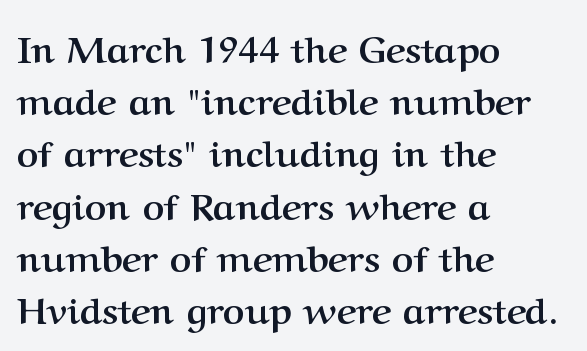
These lines were composed using upright roman letters. The paragraph shown leans on its left margin. Any mark beneath the type? The region is blank. There is no visible air inserted between adjacent glyphs.
